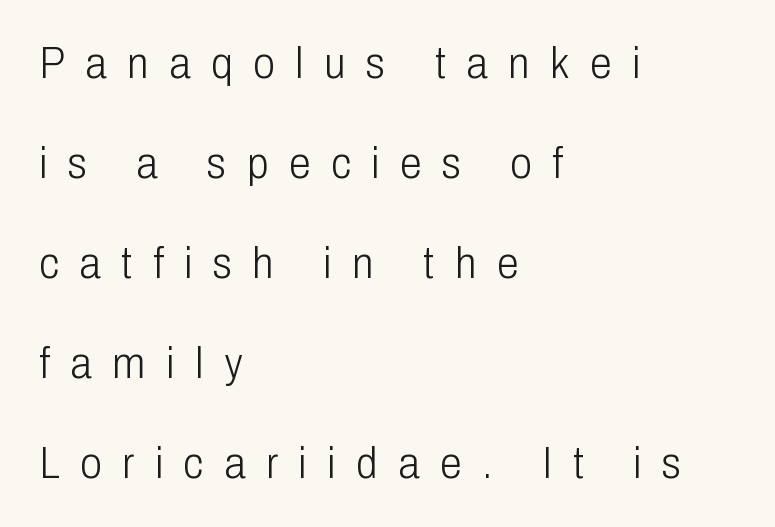
The image shows 44 px light, condensed sans-serif type, upright; set left-aligned, loose line spacing (2.27x), unusually wide letter spacing (+0.47 em), not underlined; low stroke contrast and a medium x-height.
